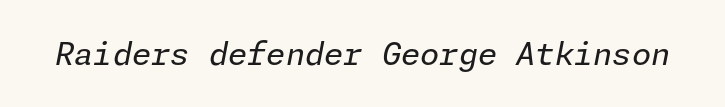
The letters sit at their default tracking, neither squeezed nor spread. A bare baseline throughout the passage. Counters stay open thanks to moderate or lighter strokes. Tall strokes in this sample are angled rather than plumb.
